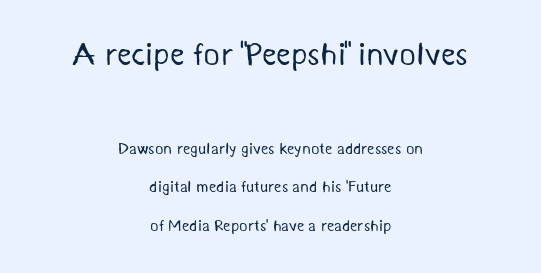
{"serif": "no", "bold": "no", "weight": "regular", "width": "normal", "stroke_contrast": "medium", "x_height": "medium", "monospaced": "no", "underline": "no", "align": "center", "line_spacing": "loose", "line_spacing_ratio": 2.39, "letter_spacing": "normal", "letter_spacing_em": 0.0, "larger_block": "first", "size_ratio": 2.0, "glyph_px": 32}
